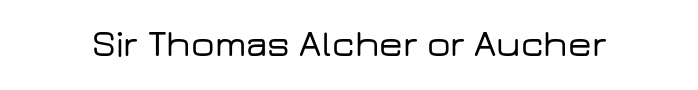
Q: Is the text italic (slanted)? A: No, it is upright.
Q: Is the typeface a serif or a sans-serif typeface? A: Sans-serif.
Q: Is the text underlined? A: No.
Q: Is the spacing between letters normal or unusually wide? A: Normal.
Q: Width (condensed, normal, or wide)? A: Wide.
Q: Stroke contrast? A: Low.
Q: x-height? A: Medium.
Q: Monospaced? A: No.
